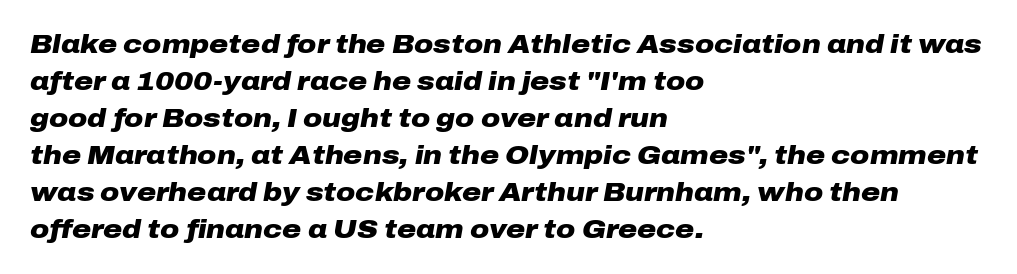
Q: Is the text bold? A: Yes.
Q: Is the text italic (slanted)? A: Yes, it leans right by about 10 degrees.
Q: Is the text underlined? A: No.
Q: How is the paragraph aligned? A: Left-aligned.
Q: Is the spacing between letters normal or unusually wide? A: Normal.
Q: Is the spacing between lines tight, normal or loose? A: Normal.
